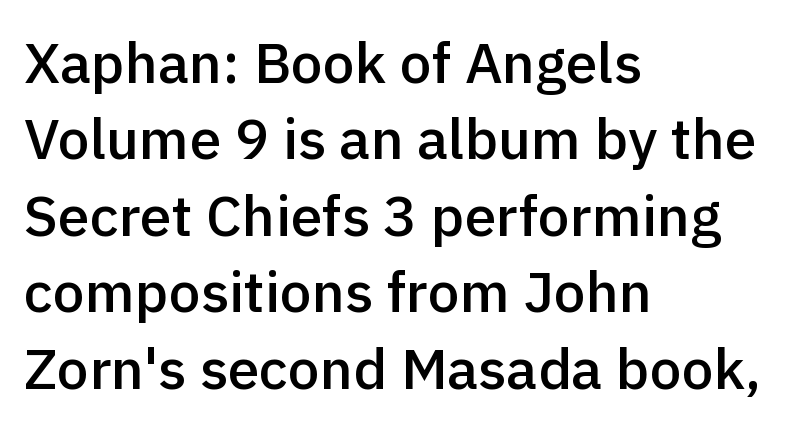
The passage shown is not underscored anywhere. Check where the strokes stop: nothing finishes them off — pure sans. The rows are spaced the way most documents space them. The paragraph shown leans on its left margin.
